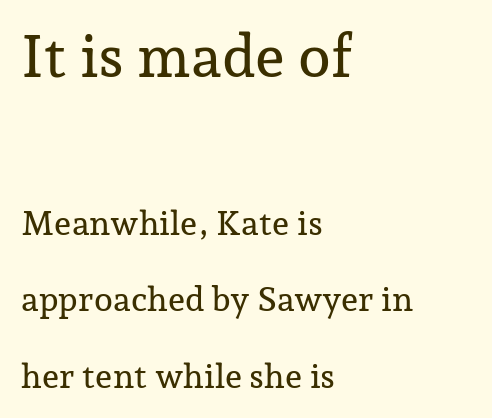
The image shows 59 px serif type, upright; set left-aligned, loose line spacing (2.26x), normal letter spacing, not underlined; the first (top) block is 1.74x larger; low stroke contrast and a medium x-height.
